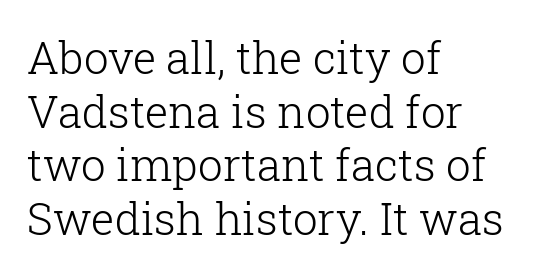
The image shows 44 px light serif type, upright; set left-aligned, line spacing 1.22x, normal letter spacing, not underlined; low stroke contrast and a medium x-height.
